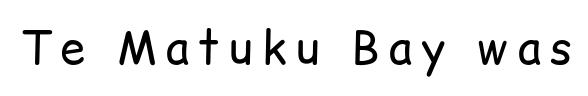
Q: Is the text bold? A: No.
Q: Is the text italic (slanted)? A: No, it is upright.
Q: Is the typeface a serif or a sans-serif typeface? A: Sans-serif.
Q: Is the text underlined? A: No.
Q: Is the spacing between letters normal or unusually wide? A: Unusually wide.
Q: Width (condensed, normal, or wide)? A: Normal.
Q: Stroke contrast? A: Low.
Q: x-height? A: Medium.
Q: Monospaced? A: No.
